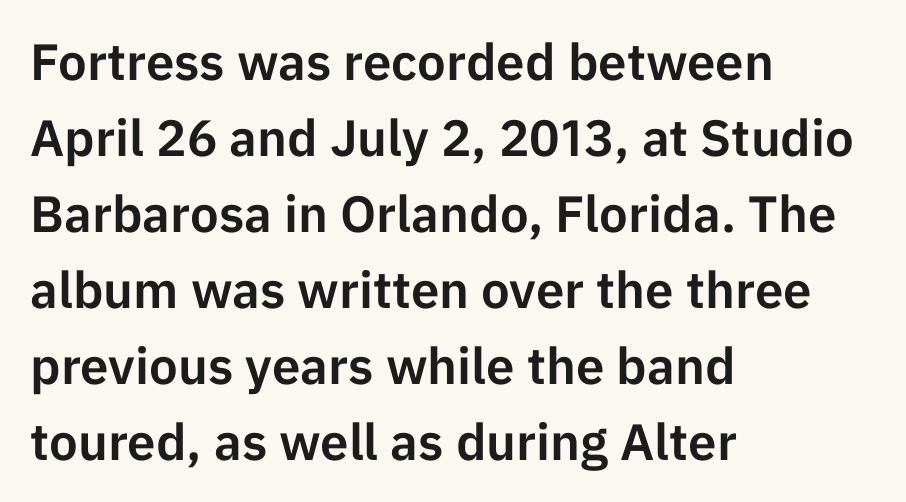
The vertical gap from one line to the next is medium. Nothing unusual about the tracking: characters are spaced as the font intends. The rendering uses natural spacing where letterforms have individual widths. The gap between lines stays unmarked. Regarding serifs, this sample does without them.
